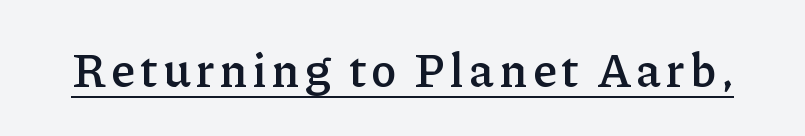
Q: Is the text bold? A: Semi-bold.
Q: Is the text italic (slanted)? A: No, it is upright.
Q: Is the typeface a serif or a sans-serif typeface? A: Serif.
Q: Is the text underlined? A: Yes.
Q: Width (condensed, normal, or wide)? A: Normal.
Q: Stroke contrast? A: Low.
Q: x-height? A: Medium.
Q: Monospaced? A: No.
